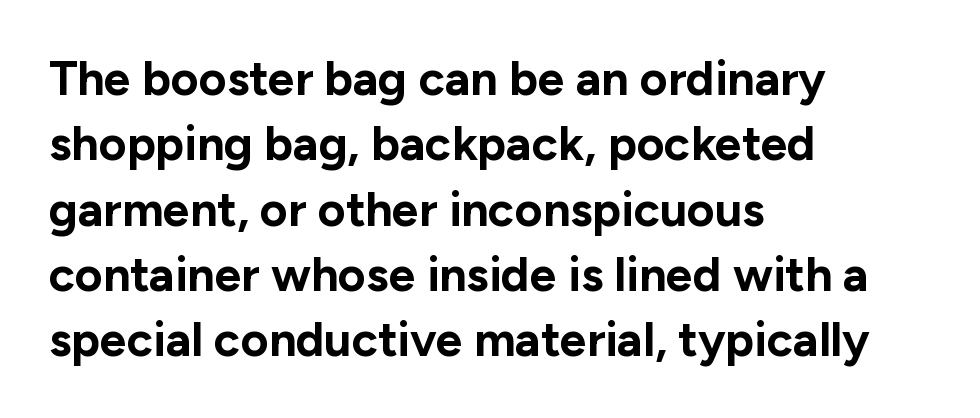
Q: Is the text bold? A: Yes.
Q: Is the text italic (slanted)? A: No, it is upright.
Q: Is the typeface a serif or a sans-serif typeface? A: Sans-serif.
Q: Is the text underlined? A: No.
Q: How is the paragraph aligned? A: Left-aligned.
Q: Is the spacing between letters normal or unusually wide? A: Normal.
Q: Is the spacing between lines tight, normal or loose? A: Normal.
Q: Width (condensed, normal, or wide)? A: Normal.
Q: Stroke contrast? A: Low.
Q: x-height? A: Medium.
Q: Monospaced? A: No.
